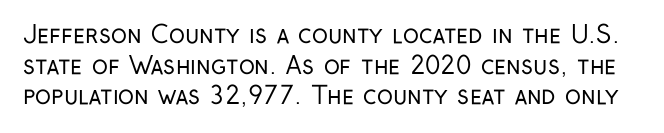
Vertical spacing — default. This is the regular roman posture of the typeface. Bare-footed words on every line. Stroke mass is kept to a normal reading level or below.
